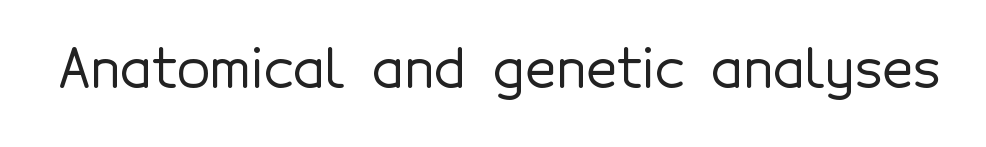
The image shows 54 px sans-serif type, upright; set normal letter spacing, not underlined; a medium x-height.
